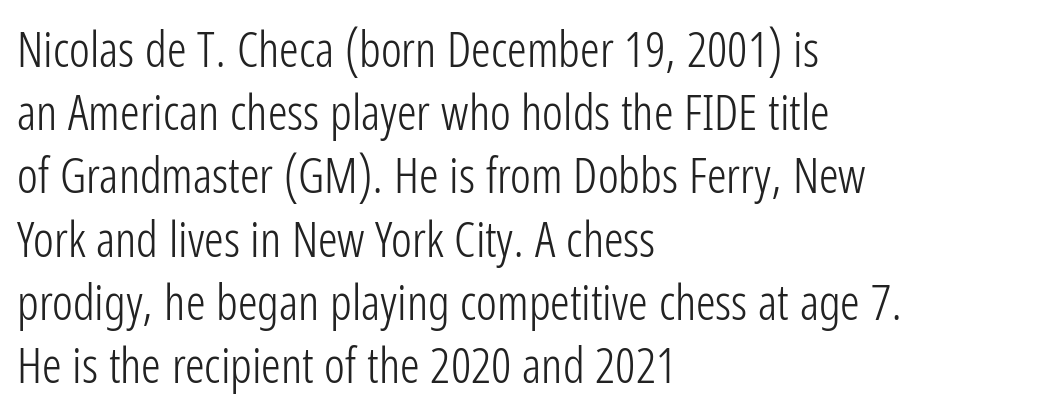
Q: Is the text bold? A: No.
Q: Is the text italic (slanted)? A: No, it is upright.
Q: Is the typeface a serif or a sans-serif typeface? A: Sans-serif.
Q: Is the text underlined? A: No.
Q: How is the paragraph aligned? A: Left-aligned.
Q: Is the spacing between letters normal or unusually wide? A: Normal.
Q: Is the spacing between lines tight, normal or loose? A: Normal.
Q: Width (condensed, normal, or wide)? A: Condensed.
Q: Stroke contrast? A: Low.
Q: x-height? A: Medium.
Q: Monospaced? A: No.
